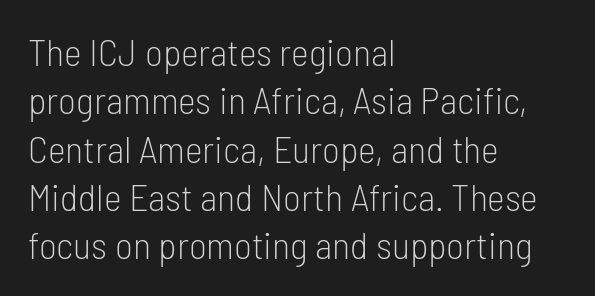
The rendering anchors every line to the left-hand side. Stroke thickness stays within the range of a standard reading face or lighter. Each letter keeps its own natural width here, so spacing adapts to shape. Serif or sans? Sans — the stroke terminals are bare. Anything drawn beneath the words? Only blank space. Is there any slant? The stems are plumb.
